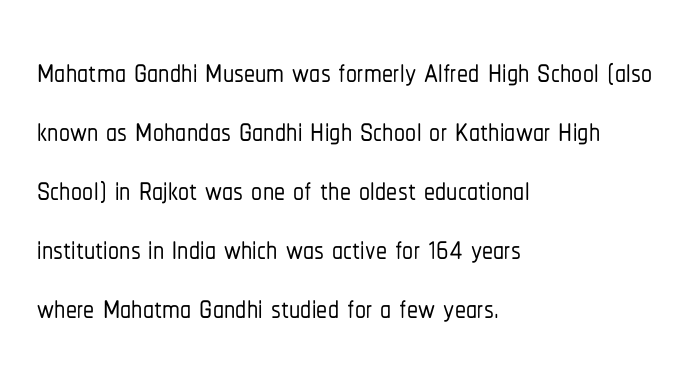
{"serif": "no", "italic": "no", "width": "condensed", "stroke_contrast": "low", "x_height": "medium", "monospaced": "no", "underline": "no", "align": "left", "line_spacing": "normal", "line_spacing_ratio": 1.34, "letter_spacing": "normal", "letter_spacing_em": 0.0, "glyph_px": 44}
